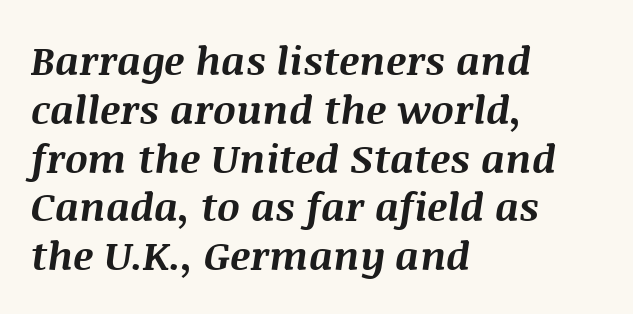
{"italic": "yes", "lean": "right", "slant_degrees": 8, "bold": "yes", "weight": "bold", "width": "normal", "stroke_contrast": "medium", "x_height": "large", "monospaced": "no", "underline": "no", "align": "left", "line_spacing_ratio": 1.22, "letter_spacing": "normal", "letter_spacing_em": 0.0, "glyph_px": 40}
